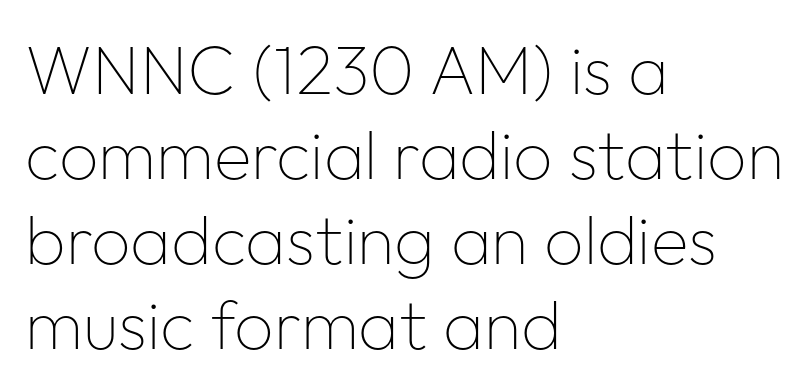
{"serif": "no", "italic": "no", "bold": "no", "weight": "thin", "width": "normal", "stroke_contrast": "low", "x_height": "medium", "monospaced": "no", "underline": "no", "align": "left", "line_spacing_ratio": 1.23, "letter_spacing": "normal", "letter_spacing_em": 0.0, "glyph_px": 69}
